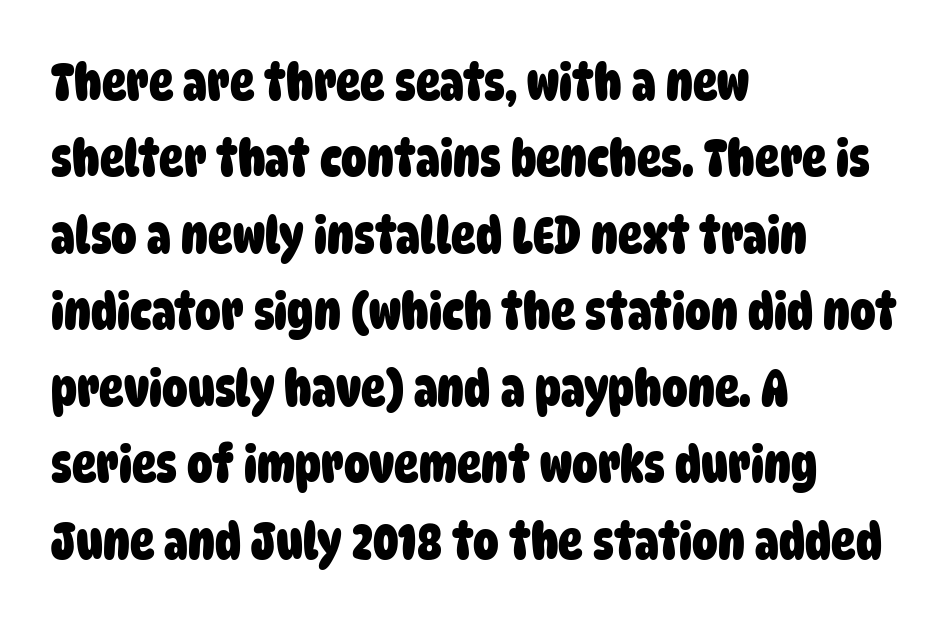
{"serif": "no", "bold": "yes", "weight": "heavy", "width": "condensed", "stroke_contrast": "low", "x_height": "large", "monospaced": "no", "underline": "no", "align": "left", "line_spacing": "normal", "line_spacing_ratio": 1.5, "letter_spacing": "normal", "letter_spacing_em": 0.0, "glyph_px": 51}
